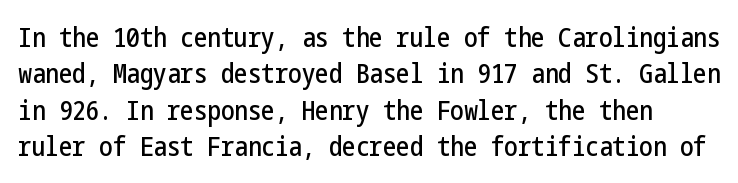
In terms of letterspacing, this is plain default setting. No italicization has been applied; the sample stays upright. This block has exactly the height ordinary leading produces. Quick note: underline off.
